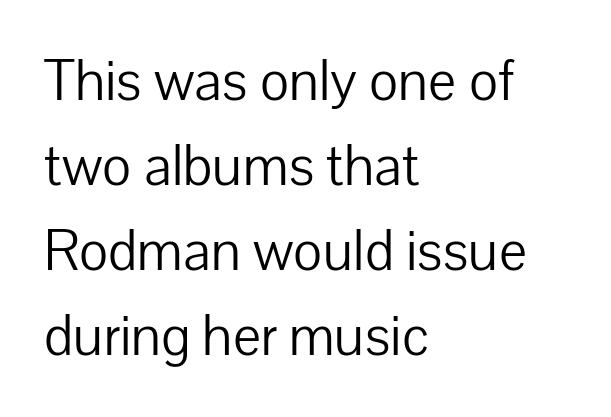
Each letter keeps its own natural width here, so spacing adapts to shape. Beneath every word, the page is bare. The vertical gap from one line to the next is medium. The paragraph has a hard left edge and a soft right edge. Nope, no serifs anywhere on these letters.
